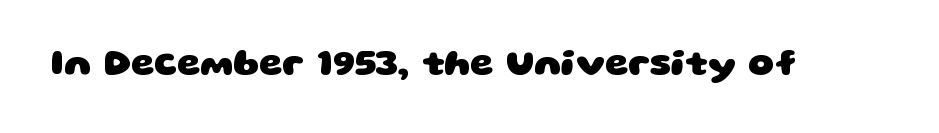
The image shows 37 px heavy, wide sans-serif type; set normal letter spacing, not underlined; low stroke contrast and a large x-height.
